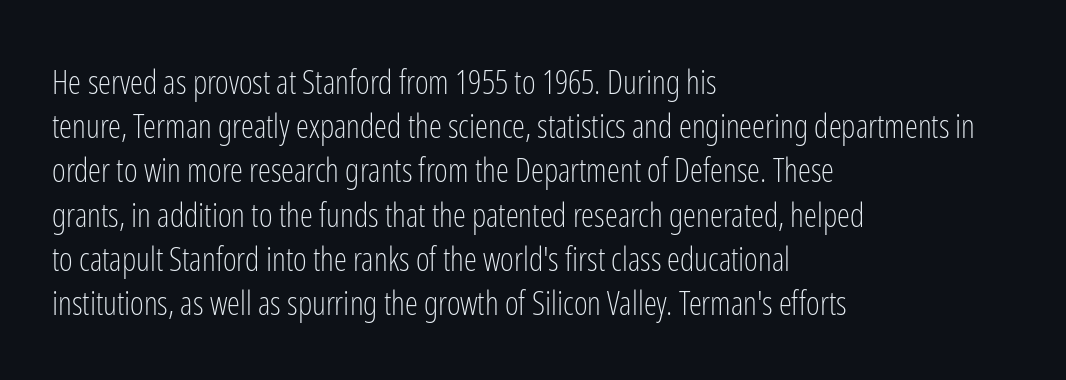
Q: Is the text bold? A: No.
Q: Is the text italic (slanted)? A: No, it is upright.
Q: Is the typeface a serif or a sans-serif typeface? A: Sans-serif.
Q: Is the text underlined? A: No.
Q: How is the paragraph aligned? A: Left-aligned.
Q: Is the spacing between letters normal or unusually wide? A: Normal.
Q: Is the spacing between lines tight, normal or loose? A: Normal.
Q: Width (condensed, normal, or wide)? A: Condensed.
Q: Stroke contrast? A: Low.
Q: x-height? A: Medium.
Q: Monospaced? A: No.
